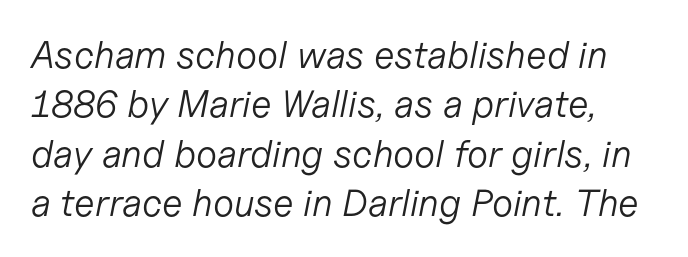
The image shows 38 px light type, italic (leaning right); set normal line spacing (1.3x), normal letter spacing, not underlined; low stroke contrast and a medium x-height.
